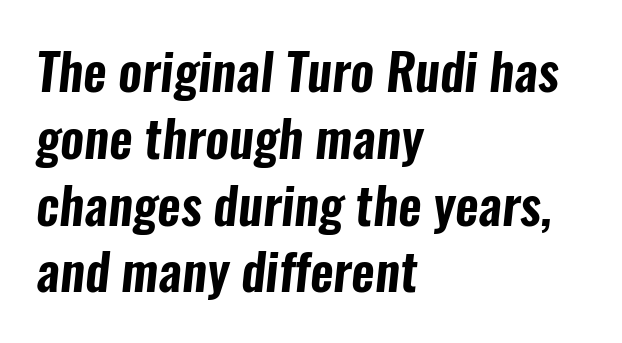
Q: Is the typeface a serif or a sans-serif typeface? A: Sans-serif.
Q: Is the text underlined? A: No.
Q: How is the paragraph aligned? A: Left-aligned.
Q: Is the spacing between letters normal or unusually wide? A: Normal.
Q: Is the spacing between lines tight, normal or loose? A: Normal.
Q: Width (condensed, normal, or wide)? A: Condensed.
Q: Stroke contrast? A: Low.
Q: x-height? A: Medium.
Q: Monospaced? A: No.
